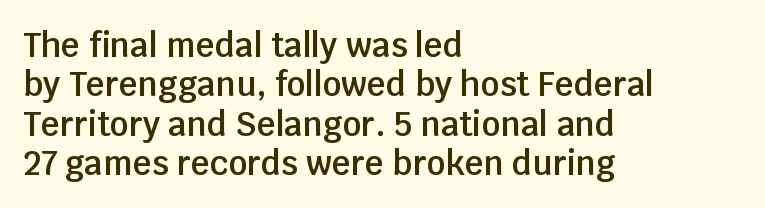
{"serif": "no", "italic": "no", "bold": "semi", "weight": "semibold", "width": "normal", "stroke_contrast": "low", "x_height": "large", "monospaced": "no", "underline": "no", "align": "left", "line_spacing_ratio": 1.19, "letter_spacing": "normal", "letter_spacing_em": 0.0, "glyph_px": 33}
